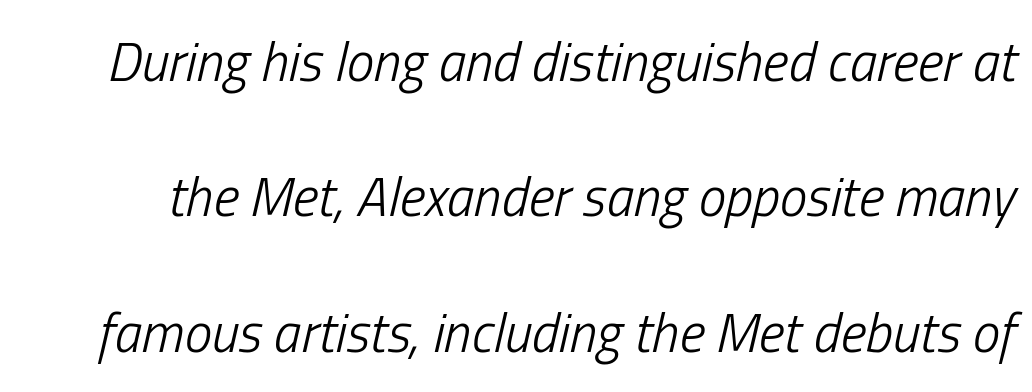
The image shows 55 px light, condensed type, italic (leaning right); set loose line spacing (2.46x), normal letter spacing, not underlined; low stroke contrast and a medium x-height.
